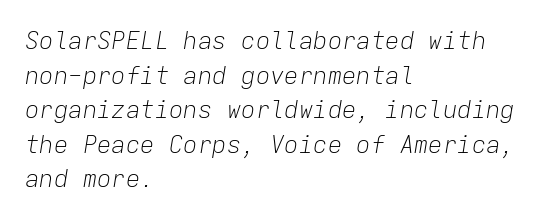
{"italic": "yes", "lean": "right", "slant_degrees": 9, "bold": "no", "underline": "no", "align": "left", "line_spacing": "normal", "line_spacing_ratio": 1.44, "letter_spacing": "normal", "letter_spacing_em": 0.0, "glyph_px": 24}
